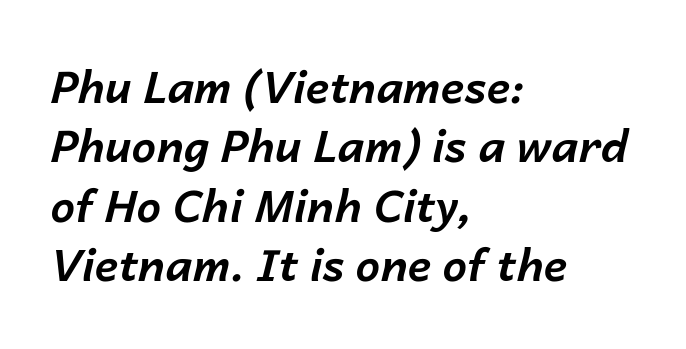
The image shows 44 px bold type, italic (leaning right); set left-aligned, normal line spacing (1.35x), normal letter spacing, not underlined; low stroke contrast and a medium x-height.
